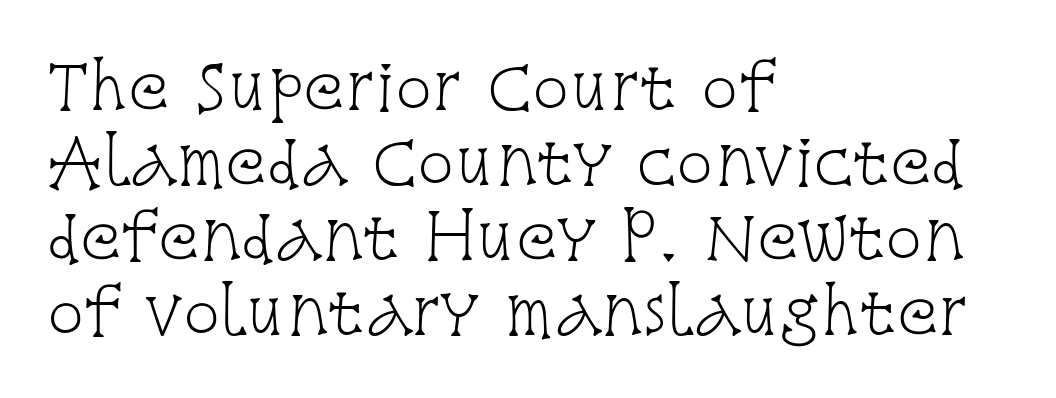
{"serif": "yes", "italic": "no", "bold": "no", "weight": "light", "width": "condensed", "stroke_contrast": "low", "x_height": "large", "monospaced": "no", "underline": "no", "align": "left", "line_spacing_ratio": 1.23, "letter_spacing": "normal", "letter_spacing_em": 0.0, "glyph_px": 61}
